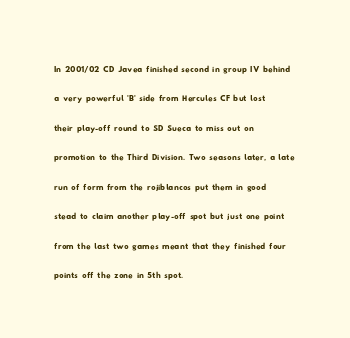
Beneath every word, the page is bare. Caption: multi-line text, flush left, ragged right. In terms of leading, this rendering sits right in the middle. This rendering leaves character spacing at its baseline value.
